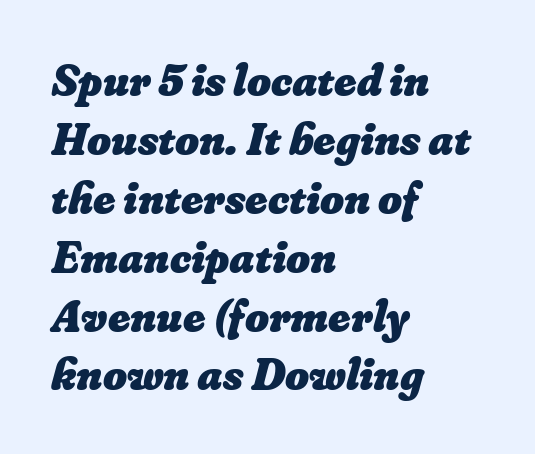
The image shows 46 px heavy type; set left-aligned, normal line spacing (1.28x), normal letter spacing, not underlined; low stroke contrast and a small x-height.
